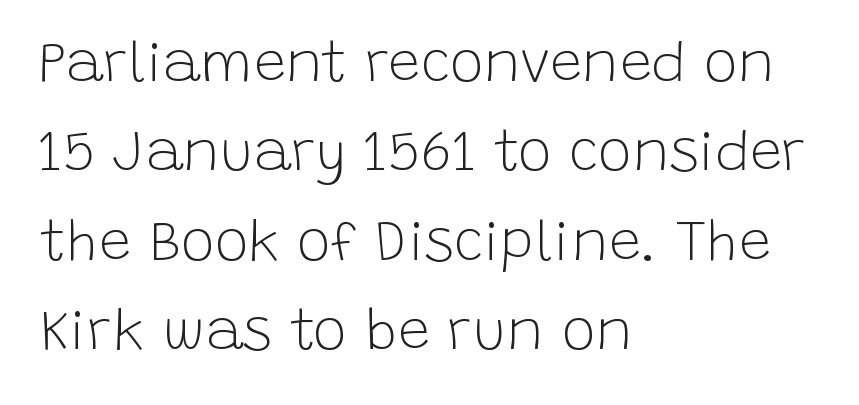
{"serif": "no", "italic": "no", "bold": "no", "weight": "light", "width": "normal", "stroke_contrast": "low", "x_height": "large", "monospaced": "no", "underline": "no", "align": "left", "line_spacing": "normal", "line_spacing_ratio": 1.57, "letter_spacing": "normal", "letter_spacing_em": 0.0, "glyph_px": 57}
